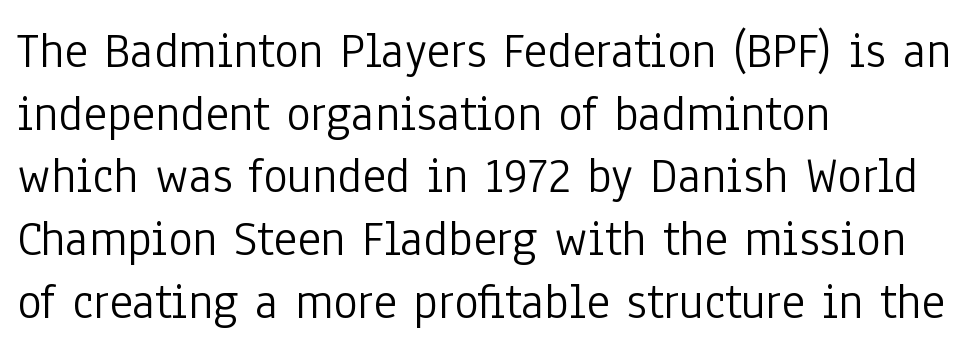
{"serif": "no", "italic": "no", "bold": "no", "weight": "light", "width": "condensed", "stroke_contrast": "low", "x_height": "medium", "monospaced": "no", "underline": "no", "align": "left", "line_spacing_ratio": 1.23, "letter_spacing": "normal", "letter_spacing_em": 0.0, "glyph_px": 51}
